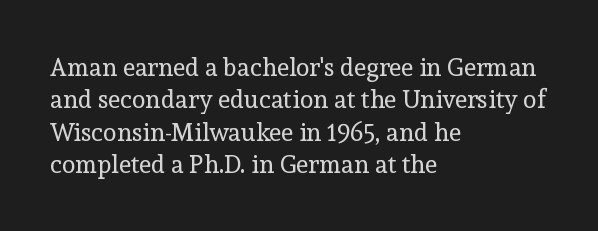
Q: Is the text bold? A: No.
Q: Is the text italic (slanted)? A: No, it is upright.
Q: Is the text underlined? A: No.
Q: How is the paragraph aligned? A: Left-aligned.
Q: Is the spacing between letters normal or unusually wide? A: Normal.
Q: Is the spacing between lines tight, normal or loose? A: Normal.
